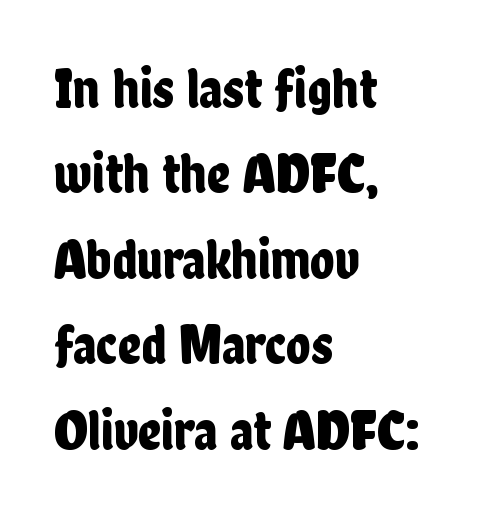
{"serif": "no", "italic": "no", "width": "condensed", "stroke_contrast": "low", "x_height": "medium", "monospaced": "no", "underline": "no", "align": "left", "line_spacing": "normal", "line_spacing_ratio": 1.5, "letter_spacing": "normal", "letter_spacing_em": 0.0, "glyph_px": 57}
